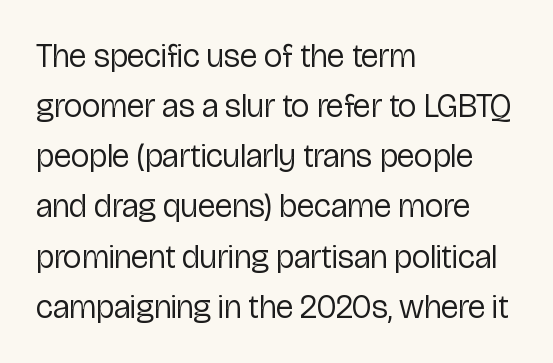
Q: Is the text bold? A: No.
Q: Is the text italic (slanted)? A: No, it is upright.
Q: Is the typeface a serif or a sans-serif typeface? A: Sans-serif.
Q: Is the text underlined? A: No.
Q: How is the paragraph aligned? A: Left-aligned.
Q: Is the spacing between letters normal or unusually wide? A: Normal.
Q: Is the spacing between lines tight, normal or loose? A: Normal.
Q: Width (condensed, normal, or wide)? A: Condensed.
Q: Stroke contrast? A: Low.
Q: x-height? A: Medium.
Q: Monospaced? A: No.
